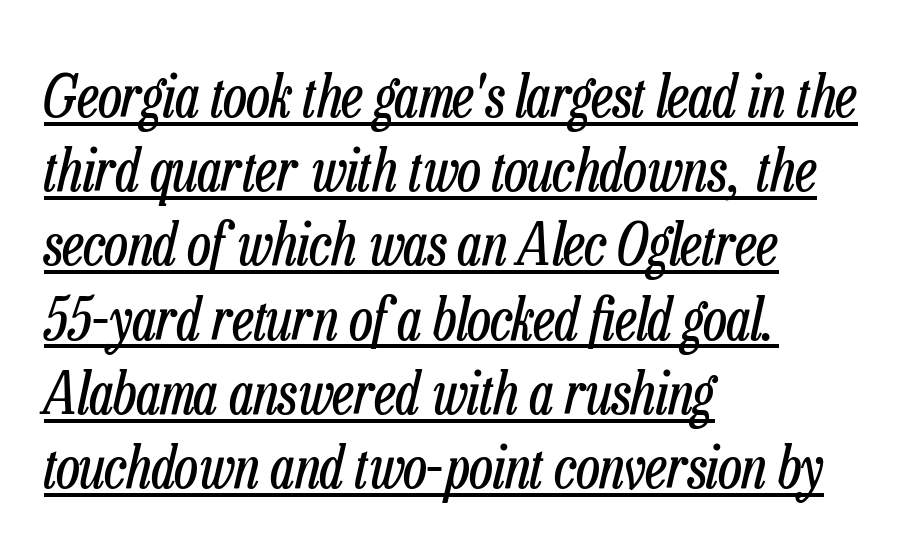
The image shows 58 px regular-weight, condensed type, italic (leaning right); set left-aligned, normal line spacing (1.28x), normal letter spacing, underlined; low stroke contrast and a medium x-height.
